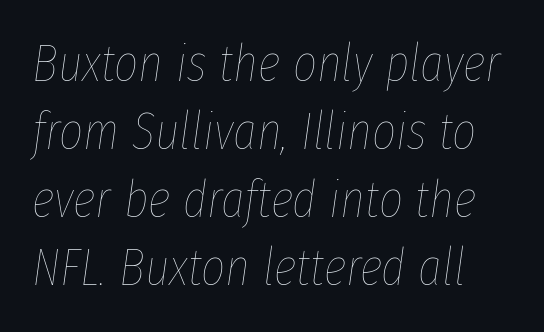
Quick note: italic. Students, note that the glyphs here touch the page at normal intervals. A light-to-regular cut is what we see here. A bare baseline throughout the passage. The face used here is proportionally spaced, like ordinary book or web type.
